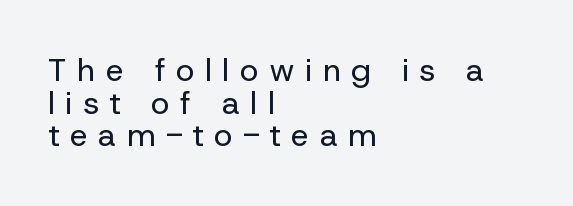
The line texture is sparse and dotted thanks to wide tracking. Do the characters align in a grid? No, the font is proportional. Each letter's strokes conclude bluntly, with no projecting serifs. Heft: none added — not bold.
